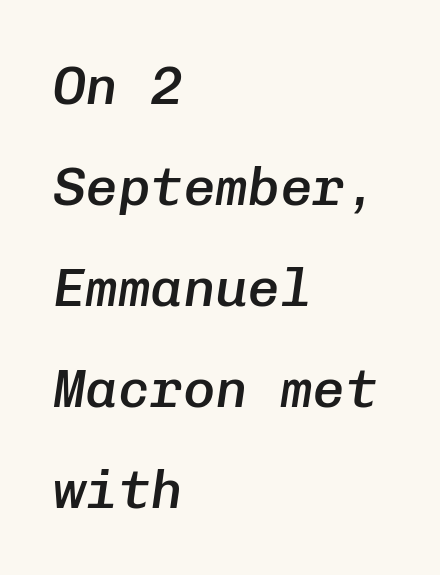
{"italic": "yes", "lean": "right", "slant_degrees": 8, "bold": "semi", "weight": "semibold", "width": "normal", "stroke_contrast": "low", "x_height": "medium", "monospaced": "yes", "underline": "no", "align": "left", "line_spacing_ratio": 1.87, "letter_spacing": "normal", "letter_spacing_em": 0.0, "glyph_px": 54}
